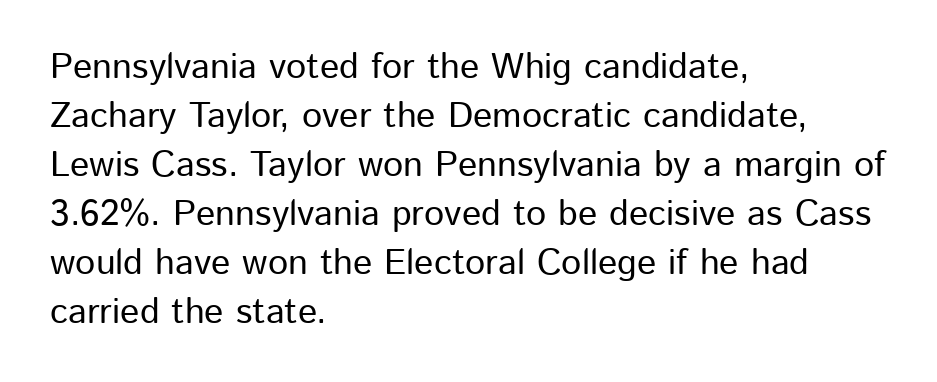
Q: Is the text italic (slanted)? A: No, it is upright.
Q: Is the typeface a serif or a sans-serif typeface? A: Sans-serif.
Q: Is the text underlined? A: No.
Q: How is the paragraph aligned? A: Left-aligned.
Q: Is the spacing between letters normal or unusually wide? A: Normal.
Q: Is the spacing between lines tight, normal or loose? A: Normal.
Q: Width (condensed, normal, or wide)? A: Normal.
Q: Stroke contrast? A: Low.
Q: x-height? A: Medium.
Q: Monospaced? A: No.
